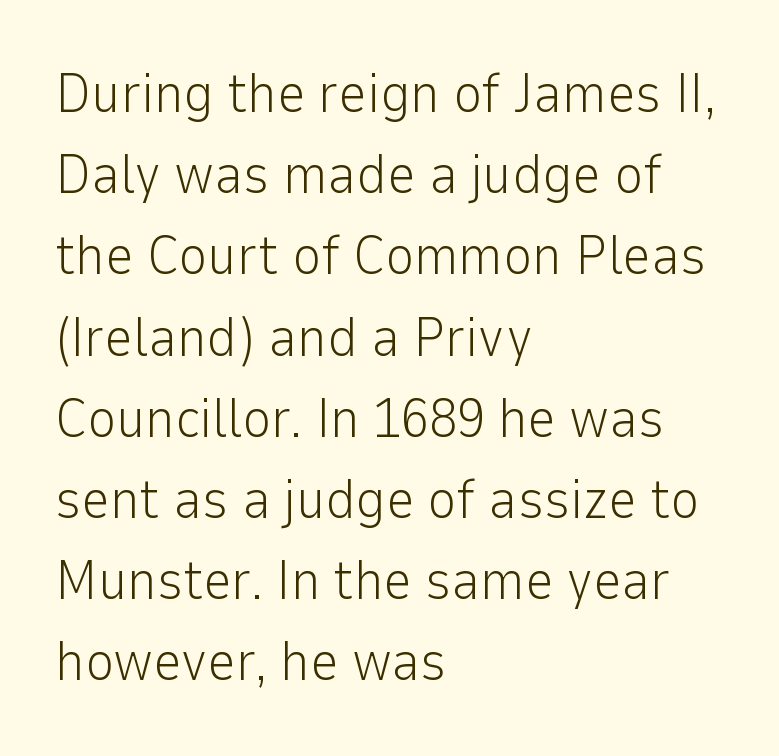
Q: Is the text bold? A: No.
Q: Is the text italic (slanted)? A: No, it is upright.
Q: Is the typeface a serif or a sans-serif typeface? A: Sans-serif.
Q: Is the text underlined? A: No.
Q: How is the paragraph aligned? A: Left-aligned.
Q: Is the spacing between letters normal or unusually wide? A: Normal.
Q: Is the spacing between lines tight, normal or loose? A: Normal.
Q: Width (condensed, normal, or wide)? A: Normal.
Q: Stroke contrast? A: Low.
Q: x-height? A: Medium.
Q: Monospaced? A: No.
